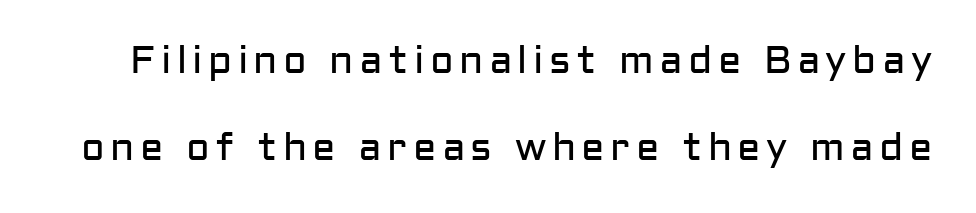
{"serif": "no", "italic": "no", "bold": "no", "weight": "regular", "width": "normal", "stroke_contrast": "low", "x_height": "medium", "monospaced": "no", "underline": "no", "line_spacing": "loose", "line_spacing_ratio": 2.22, "glyph_px": 39}
